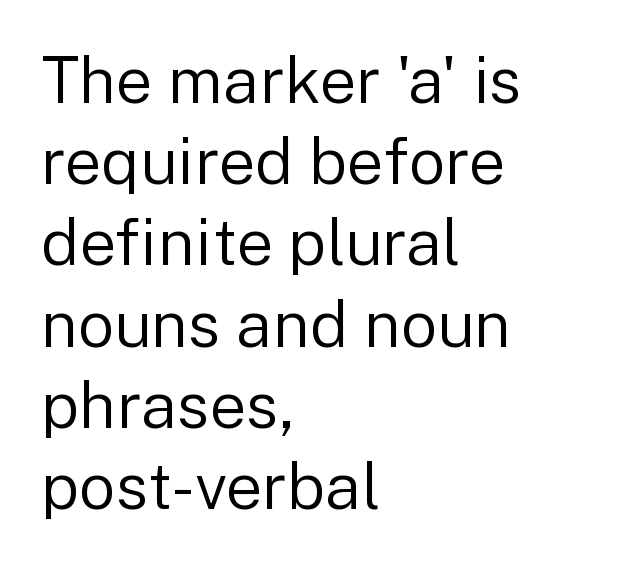
{"serif": "no", "italic": "no", "bold": "no", "weight": "regular", "width": "normal", "stroke_contrast": "low", "x_height": "medium", "monospaced": "no", "underline": "no", "align": "left", "line_spacing": "normal", "line_spacing_ratio": 1.25, "letter_spacing": "normal", "letter_spacing_em": 0.0, "glyph_px": 65}
